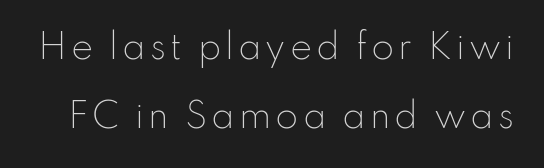
On a weight scale, this lands at 450 or below. What's the leading like? Stretched, with rows far apart. Do the letters lean? They stand straight. Note the varied advance widths — an 'i' is clearly narrower than an 'm'. No feet cap the strokes, marking this as sans-serif type.
